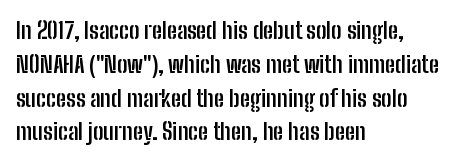
Q: Is the text bold? A: Yes.
Q: Is the text italic (slanted)? A: No, it is upright.
Q: Is the text underlined? A: No.
Q: How is the paragraph aligned? A: Left-aligned.
Q: Is the spacing between letters normal or unusually wide? A: Normal.
Q: Is the spacing between lines tight, normal or loose? A: Normal.
